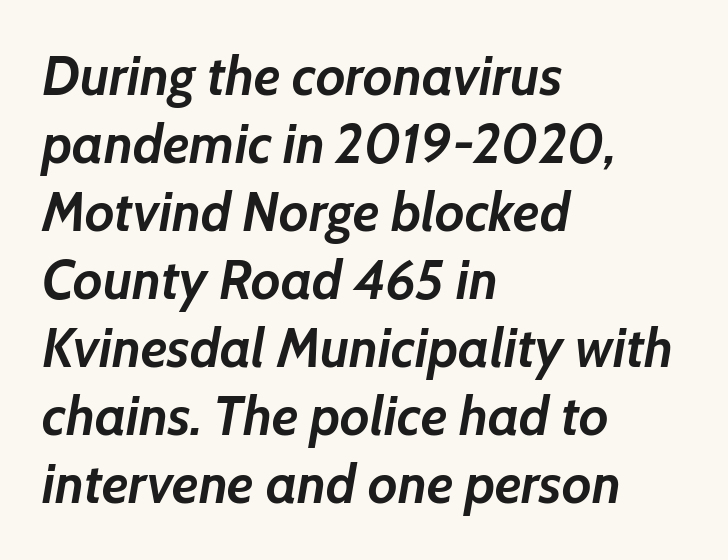
The image shows 54 px semibold type, italic (leaning right); set left-aligned, normal line spacing (1.26x), normal letter spacing, not underlined; low stroke contrast and a medium x-height.
